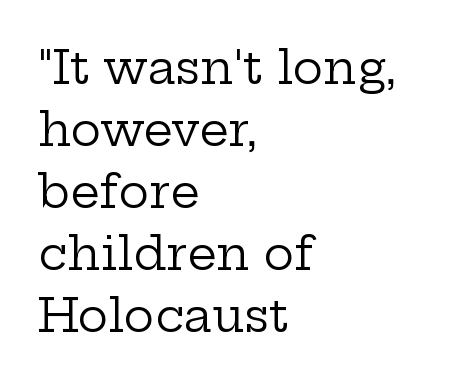
Q: Is the text bold? A: No.
Q: Is the text italic (slanted)? A: No, it is upright.
Q: Is the typeface a serif or a sans-serif typeface? A: Serif.
Q: Is the text underlined? A: No.
Q: How is the paragraph aligned? A: Left-aligned.
Q: Is the spacing between letters normal or unusually wide? A: Normal.
Q: Is the spacing between lines tight, normal or loose? A: Normal.
Q: Width (condensed, normal, or wide)? A: Wide.
Q: Stroke contrast? A: Low.
Q: x-height? A: Medium.
Q: Monospaced? A: No.
